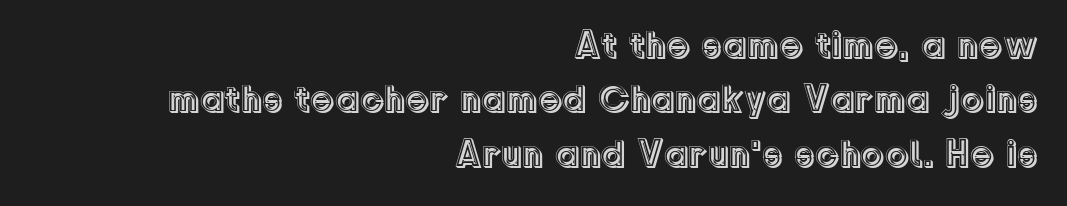
Q: Is the text italic (slanted)? A: No, it is upright.
Q: Is the text underlined? A: No.
Q: How is the paragraph aligned? A: Right-aligned.
Q: Is the spacing between letters normal or unusually wide? A: Normal.
Q: Is the spacing between lines tight, normal or loose? A: Normal.
Q: Width (condensed, normal, or wide)? A: Normal.
Q: x-height? A: Medium.
Q: Monospaced? A: No.
